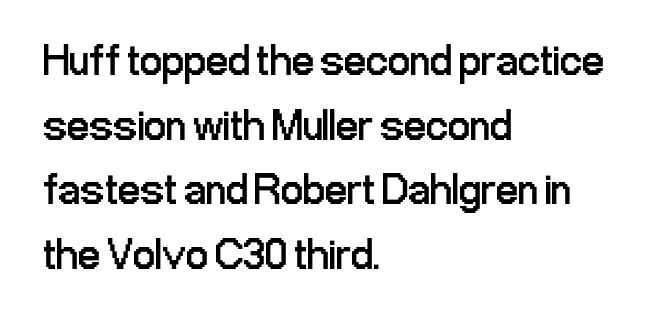
Q: Is the text bold? A: No.
Q: Is the text italic (slanted)? A: No, it is upright.
Q: Is the typeface a serif or a sans-serif typeface? A: Sans-serif.
Q: Is the text underlined? A: No.
Q: How is the paragraph aligned? A: Left-aligned.
Q: Is the spacing between letters normal or unusually wide? A: Normal.
Q: Is the spacing between lines tight, normal or loose? A: Normal.
Q: Width (condensed, normal, or wide)? A: Condensed.
Q: Stroke contrast? A: Low.
Q: x-height? A: Medium.
Q: Monospaced? A: No.
